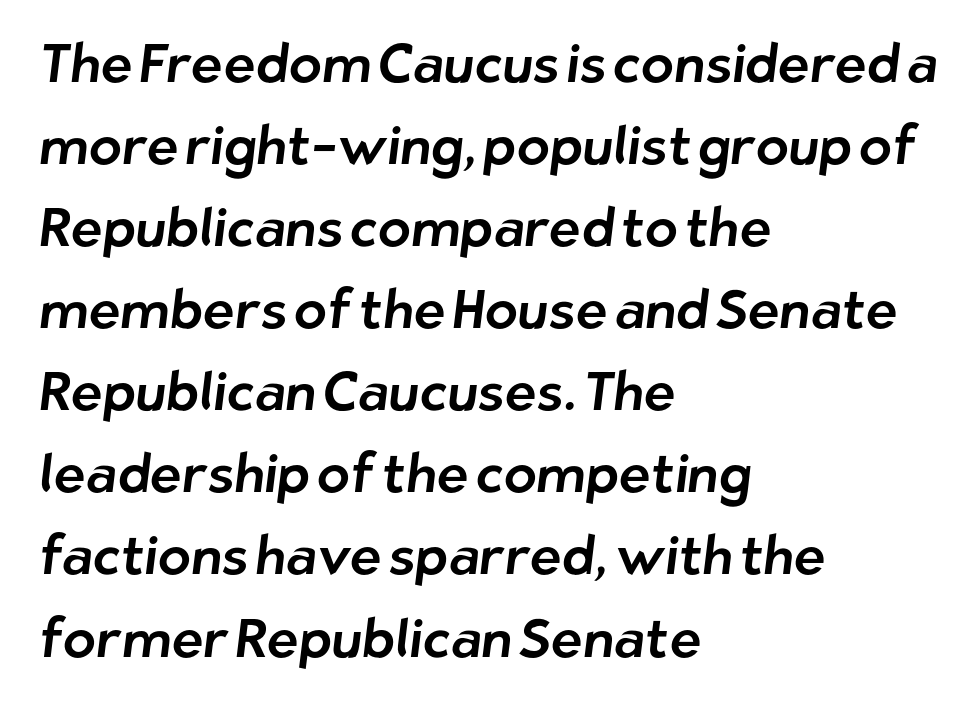
Notice how the passage keeps a crisp vertical edge on the left only. Note the varied advance widths — an 'i' is clearly narrower than an 'm'. Each new line begins a customary step beneath the previous one. The rendering keeps characters at their native spacing. Observe the absence of serifs on each vertical stroke in this sample.
